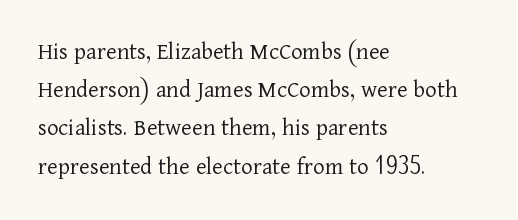
The image shows 25 px text type, upright; set left-aligned, normal line spacing (1.53x), normal letter spacing, not underlined.
